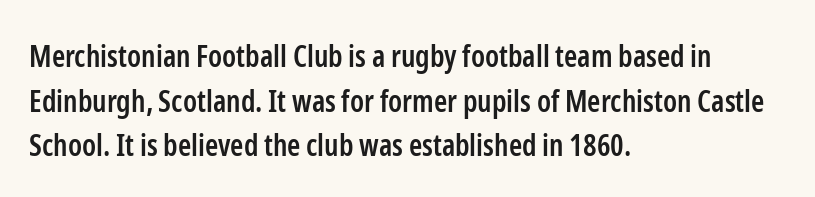
The image shows 30 px semibold, condensed sans-serif type, upright; set left-aligned, normal line spacing (1.49x), normal letter spacing, not underlined; low stroke contrast and a medium x-height.
